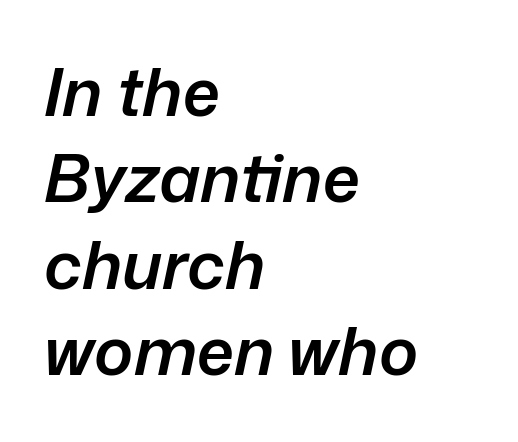
Line starts are locked; line ends wander. The letterforms sit shoulder to shoulder at normal distance. Each row of text sits above clean, open space. In terms of leading, this rendering sits right in the middle. How heavy is the stroke? Medium-heavy — a semibold, shy of bold. Proportional: the letters do not fall into vertical columns.
